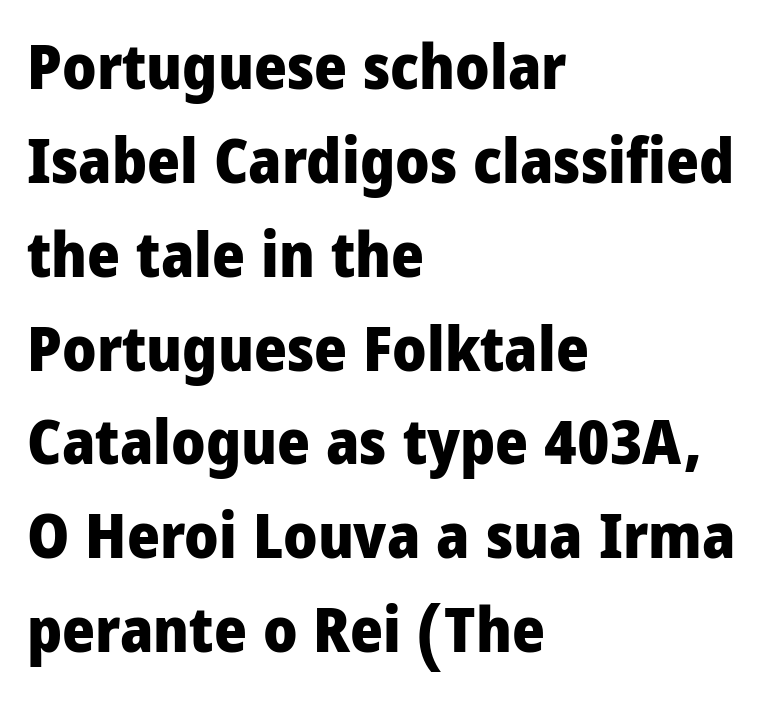
The image shows 63 px heavy, condensed sans-serif type, upright; set left-aligned, normal line spacing (1.49x), normal letter spacing, not underlined; low stroke contrast and a large x-height.
